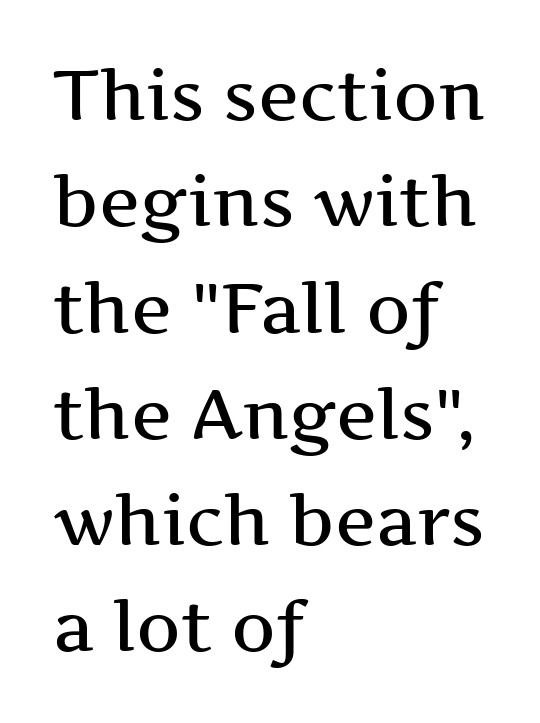
Has an underline been added? It has not. The axis of the letterforms is exactly vertical. The vertical gap from one line to the next is medium. The tracking reads as untouched default to a designer's eye.
